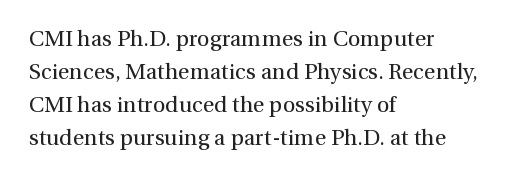
The image shows 22 px text type, upright; set left-aligned, normal line spacing (1.5x), normal letter spacing, not underlined.
